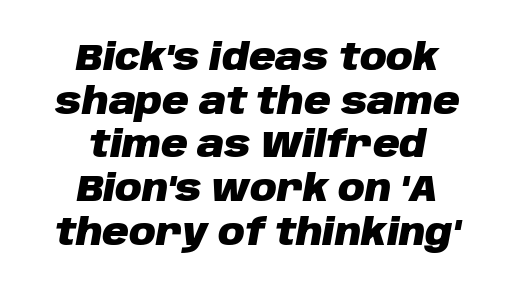
Q: Is the text bold? A: Yes.
Q: Is the text italic (slanted)? A: Yes, it leans right by about 10 degrees.
Q: Is the text underlined? A: No.
Q: How is the paragraph aligned? A: Centered.
Q: Is the spacing between letters normal or unusually wide? A: Normal.
Q: Width (condensed, normal, or wide)? A: Normal.
Q: Stroke contrast? A: Low.
Q: x-height? A: Large.
Q: Monospaced? A: No.
